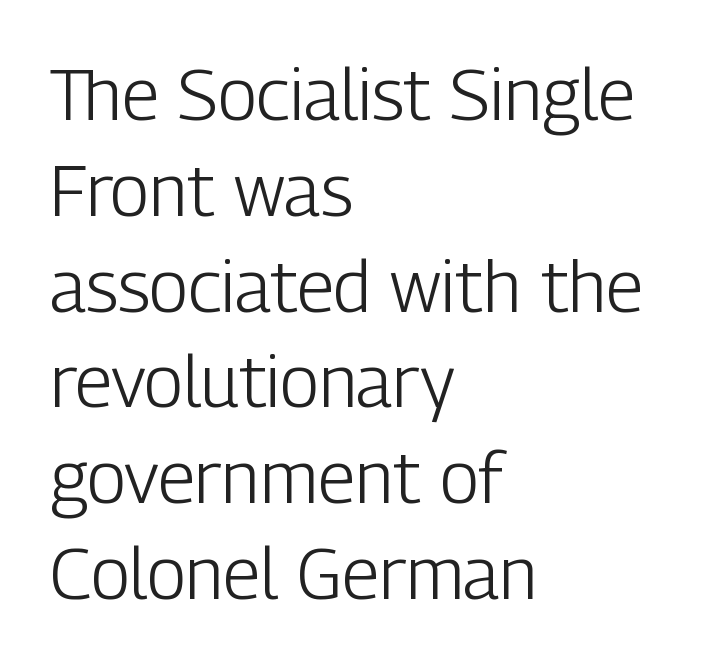
The passage shown stacks its lines at a standard gap. Any mark beneath the type? The region is blank. A sans-serif font was chosen for this passage. Stroke mass is kept to a normal reading level or below. Reading down the block, your eye returns to a fixed left position each line.
